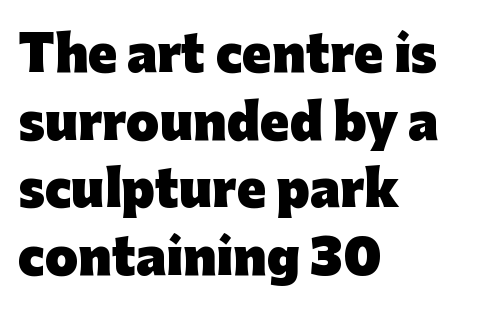
Proportional: the letters do not fall into vertical columns. The space directly below the letters is spotless. Notice how the passage keeps a crisp vertical edge on the left only. Letterform terminals end flat and unadorned throughout the passage.
